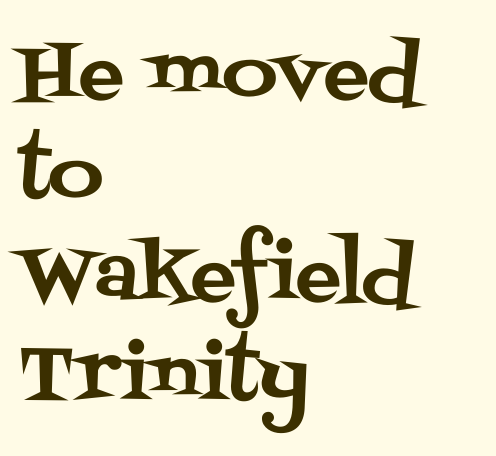
{"serif": "yes", "italic": "no", "width": "normal", "stroke_contrast": "medium", "x_height": "large", "monospaced": "no", "underline": "no", "align": "left", "line_spacing": "normal", "line_spacing_ratio": 1.33, "letter_spacing": "normal", "letter_spacing_em": 0.0, "glyph_px": 76}
